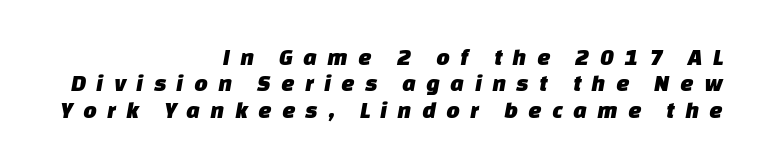
{"underline": "no", "align": "right", "line_spacing": "tight", "line_spacing_ratio": 1.1, "letter_spacing": "wide", "letter_spacing_em": 0.42, "glyph_px": 24}
